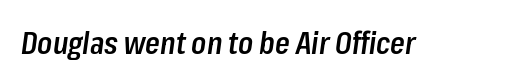
Looks like regular typesetting: each glyph gets only the width it needs. Designer's note — italics engaged. As a designer I'd log this as weight 600, semibold. The area under the type is left untouched.
